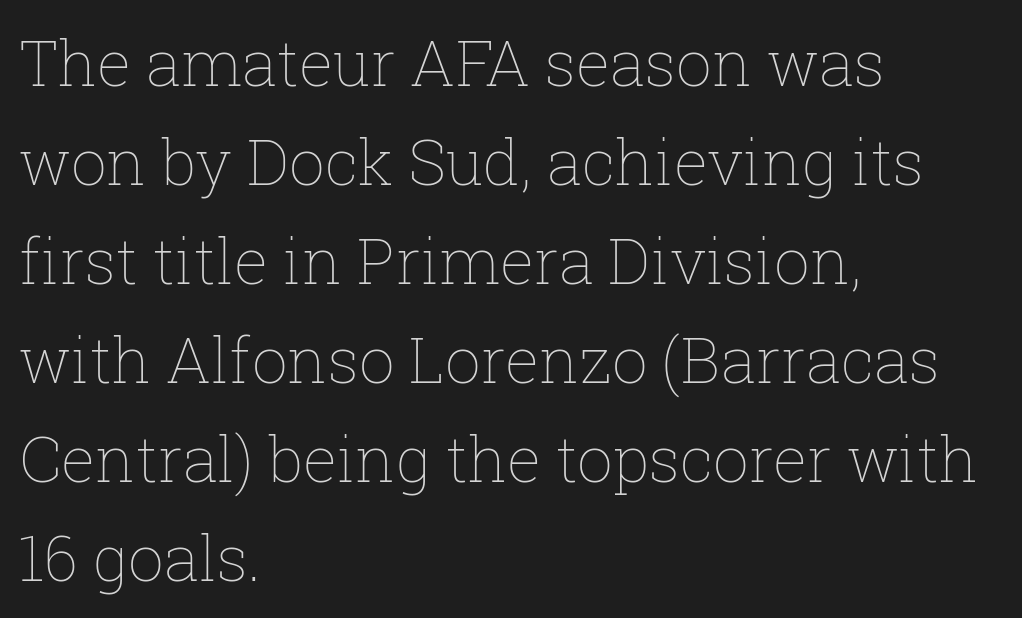
Q: Is the text bold? A: No.
Q: Is the text italic (slanted)? A: No, it is upright.
Q: Is the text underlined? A: No.
Q: How is the paragraph aligned? A: Left-aligned.
Q: Is the spacing between letters normal or unusually wide? A: Normal.
Q: Is the spacing between lines tight, normal or loose? A: Normal.
Q: Width (condensed, normal, or wide)? A: Normal.
Q: Stroke contrast? A: Low.
Q: x-height? A: Medium.
Q: Monospaced? A: No.
